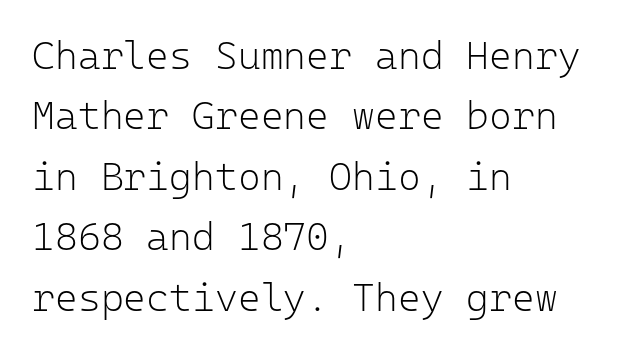
Q: Is the text bold? A: No.
Q: Is the text italic (slanted)? A: No, it is upright.
Q: Is the typeface a serif or a sans-serif typeface? A: Sans-serif.
Q: Is the text underlined? A: No.
Q: How is the paragraph aligned? A: Left-aligned.
Q: Is the spacing between letters normal or unusually wide? A: Normal.
Q: Is the spacing between lines tight, normal or loose? A: Normal.
Q: Width (condensed, normal, or wide)? A: Normal.
Q: Stroke contrast? A: Low.
Q: x-height? A: Medium.
Q: Monospaced? A: Yes.
